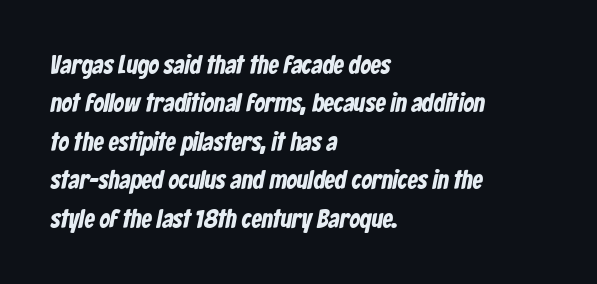
Q: Is the text underlined? A: No.
Q: How is the paragraph aligned? A: Left-aligned.
Q: Is the spacing between letters normal or unusually wide? A: Normal.
Q: Is the spacing between lines tight, normal or loose? A: Normal.
